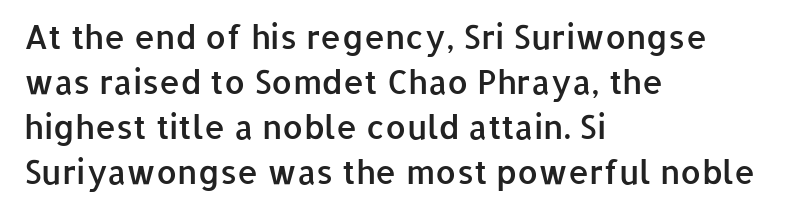
{"serif": "no", "italic": "no", "bold": "semi", "weight": "semibold", "width": "normal", "stroke_contrast": "low", "x_height": "medium", "monospaced": "no", "underline": "no", "align": "left", "line_spacing": "normal", "line_spacing_ratio": 1.36, "letter_spacing": "normal", "letter_spacing_em": 0.0, "glyph_px": 33}
